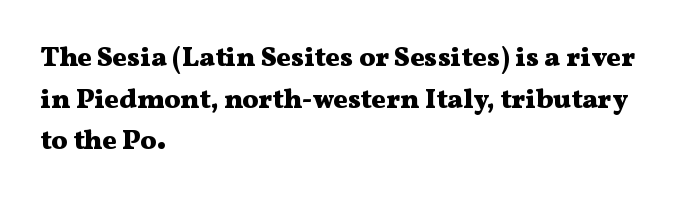
This sample keeps an unexceptional amount of space between lines. Which margin do the lines hug? The left one — the right edge is uneven. The specimen omits any rule beneath the text block's lines. Students, note that the glyphs here touch the page at normal intervals. This is heavy type, rendered in bold.
